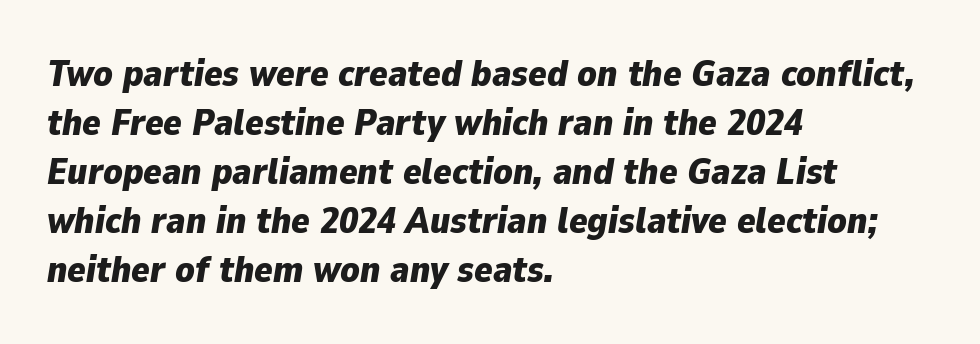
The image shows 38 px bold type, italic (leaning right); set left-aligned, normal line spacing (1.29x), normal letter spacing, not underlined; low stroke contrast and a medium x-height.
